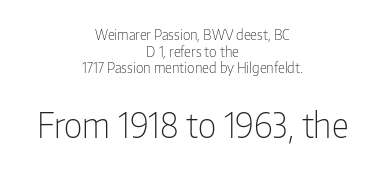
Q: Is the text bold? A: No.
Q: Is the text italic (slanted)? A: No, it is upright.
Q: Is the typeface a serif or a sans-serif typeface? A: Sans-serif.
Q: Is the text underlined? A: No.
Q: How is the paragraph aligned? A: Centered.
Q: Is the spacing between letters normal or unusually wide? A: Normal.
Q: Which block of text is set in a larger size, the first (top) or the second (bottom)? A: The second (bottom) one.
Q: Width (condensed, normal, or wide)? A: Condensed.
Q: Stroke contrast? A: Low.
Q: x-height? A: Medium.
Q: Monospaced? A: No.
